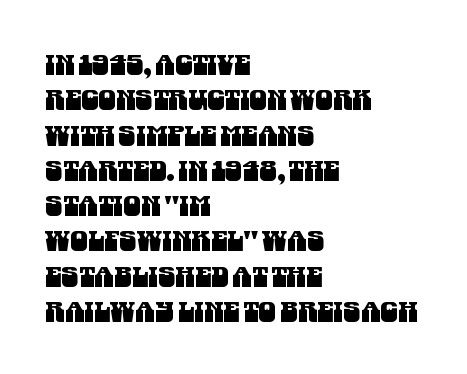
{"serif": "no", "width": "condensed", "stroke_contrast": "medium", "x_height": "large", "monospaced": "no", "underline": "no", "align": "left", "line_spacing": "normal", "line_spacing_ratio": 1.26, "letter_spacing": "normal", "letter_spacing_em": 0.0, "glyph_px": 28}
